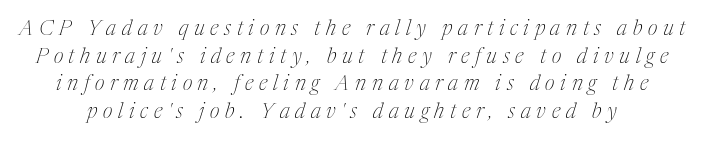
{"italic": "yes", "lean": "right", "slant_degrees": 17, "bold": "no", "underline": "no", "line_spacing": "normal", "line_spacing_ratio": 1.32, "letter_spacing": "wide", "letter_spacing_em": 0.27, "glyph_px": 21}
